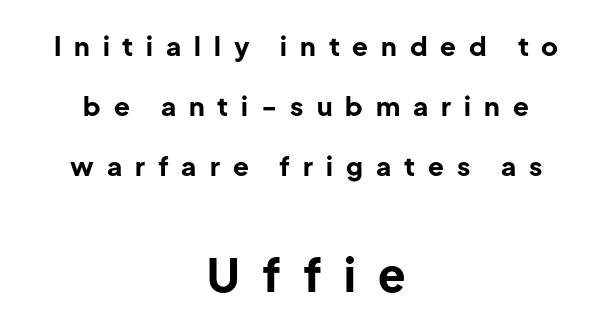
The typography opts for an upright posture over an oblique one. Plain, unruled lines of type. Baseline-to-baseline distance is far greater than the letter height. The letters in the lower block stand taller than those in the block above.
